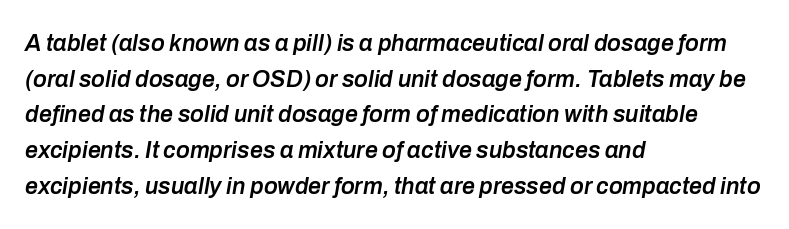
Q: Is the text bold? A: Semi-bold.
Q: Is the text italic (slanted)? A: Yes, it leans right by about 10 degrees.
Q: Is the text underlined? A: No.
Q: How is the paragraph aligned? A: Left-aligned.
Q: Is the spacing between letters normal or unusually wide? A: Normal.
Q: Is the spacing between lines tight, normal or loose? A: Normal.
